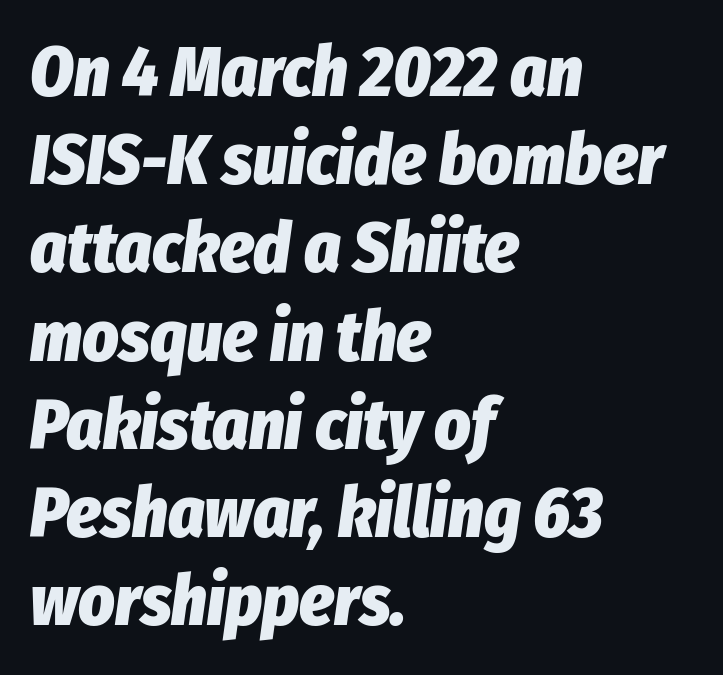
{"italic": "yes", "lean": "right", "slant_degrees": 8, "bold": "yes", "weight": "heavy", "width": "condensed", "stroke_contrast": "low", "x_height": "medium", "monospaced": "no", "underline": "no", "align": "left", "line_spacing": "normal", "line_spacing_ratio": 1.26, "letter_spacing": "normal", "letter_spacing_em": 0.0, "glyph_px": 70}
